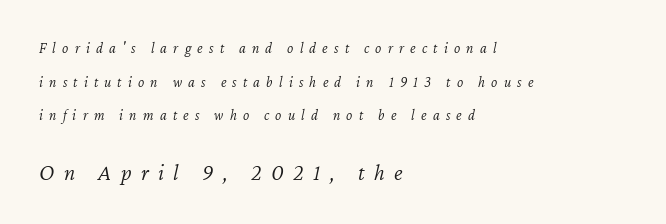
The second block has been scaled up relative to the first. The rendering applies a slant to the glyphs. In terms of letterspacing, this is a distinctly airy, spread setting. These glyphs show unthickened strokes, regular width or finer.
